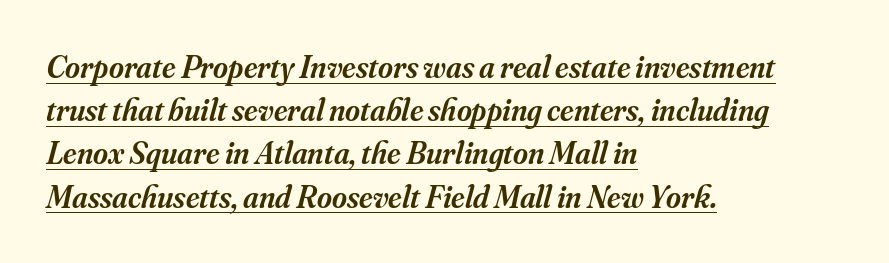
{"serif": "yes", "italic": "yes", "lean": "right", "slant_degrees": 16, "bold": "semi", "weight": "semibold", "width": "normal", "stroke_contrast": "medium", "x_height": "small", "monospaced": "no", "underline": "yes", "align": "left", "line_spacing": "normal", "line_spacing_ratio": 1.35, "letter_spacing": "normal", "letter_spacing_em": 0.0, "glyph_px": 32}
